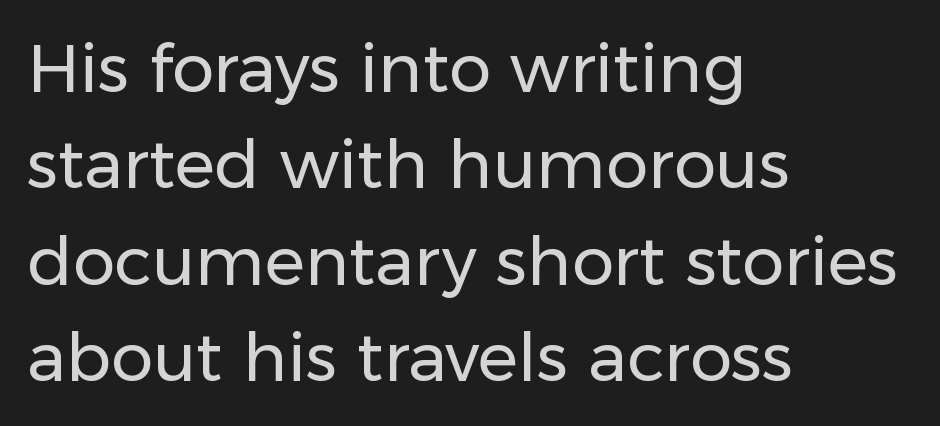
The image shows 67 px regular-weight sans-serif type, upright; set left-aligned, normal line spacing (1.44x), normal letter spacing, not underlined; low stroke contrast and a medium x-height.
